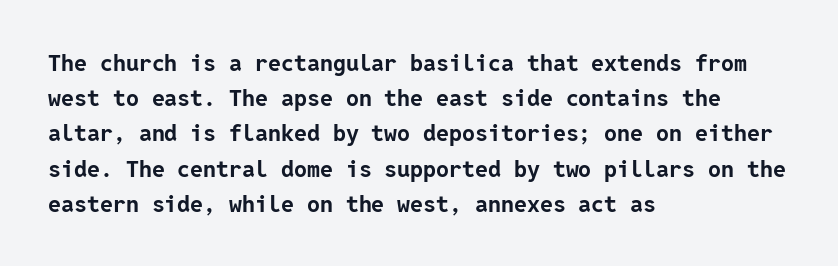
Each new line begins a customary step beneath the previous one. This rendering leaves character spacing at its baseline value. The lettering stays uniformly vertical, giving the passage a roman look. This rendering features lettering with no underline. A student would call this left alignment; a typographer would say flush left, rag right. Is the type bold? Yes — the strokes are clearly thick and heavy.
